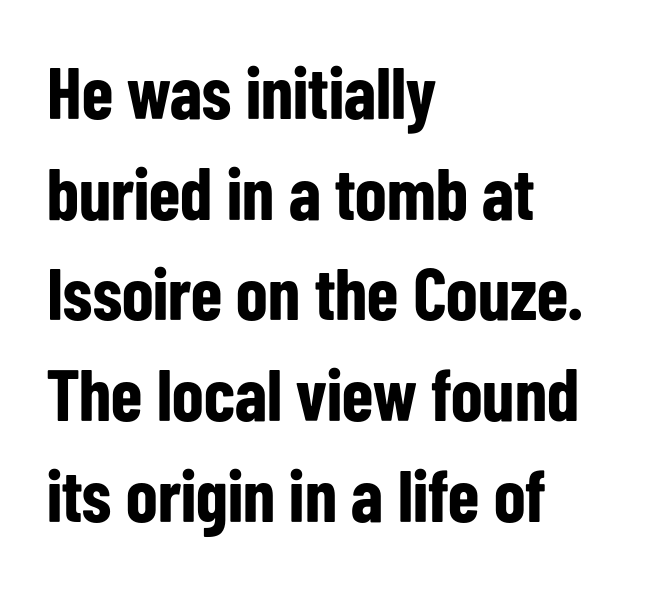
A typesetter would call this proportional, since set widths differ per character. These lines carry a lot of weight — the face is fully bold. The gaps between neighbouring characters are ordinary and unremarkable. Evenly set lines give the paragraph a standard silhouette. Are there feet on the stems? There aren't — it's a sans.
